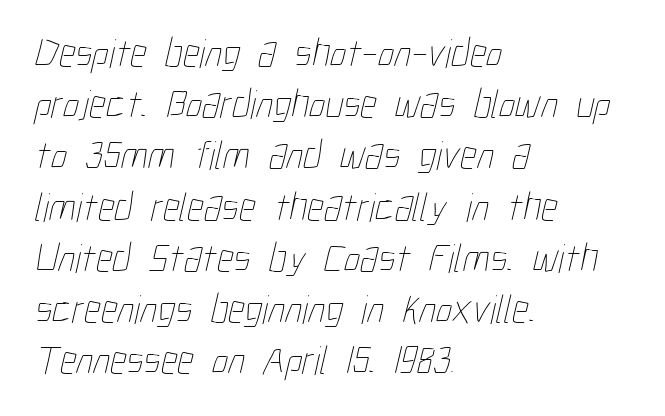
Q: Is the text bold? A: No.
Q: Is the text underlined? A: No.
Q: How is the paragraph aligned? A: Left-aligned.
Q: Is the spacing between letters normal or unusually wide? A: Normal.
Q: Is the spacing between lines tight, normal or loose? A: Normal.
Q: Width (condensed, normal, or wide)? A: Condensed.
Q: Stroke contrast? A: Low.
Q: x-height? A: Medium.
Q: Monospaced? A: No.
